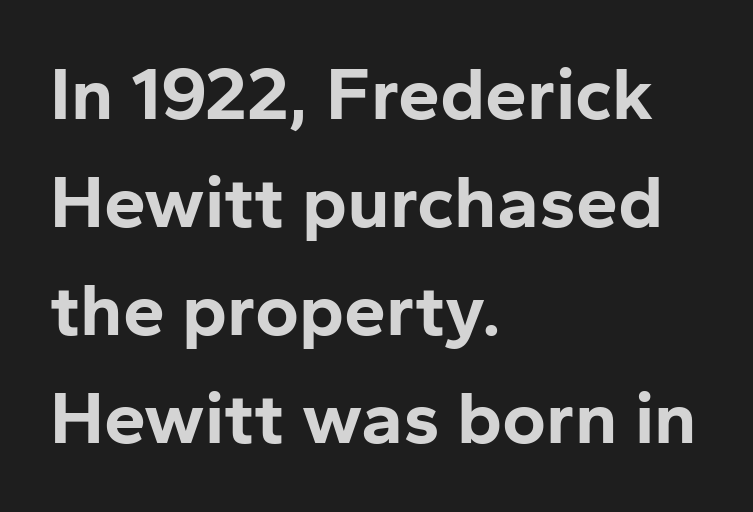
{"serif": "no", "italic": "no", "bold": "yes", "weight": "bold", "width": "normal", "stroke_contrast": "low", "x_height": "medium", "monospaced": "no", "underline": "no", "align": "left", "line_spacing": "normal", "line_spacing_ratio": 1.44, "letter_spacing": "normal", "letter_spacing_em": 0.0, "glyph_px": 75}
